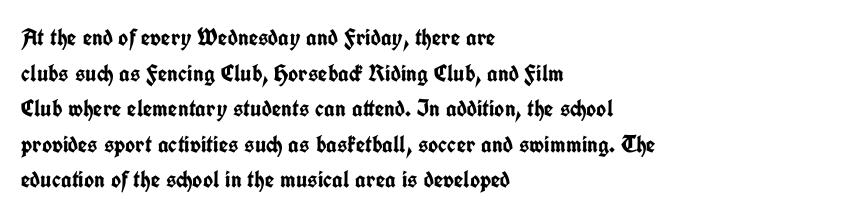
The image shows 24 px bold type, upright; set left-aligned, normal line spacing (1.48x), normal letter spacing, not underlined.
